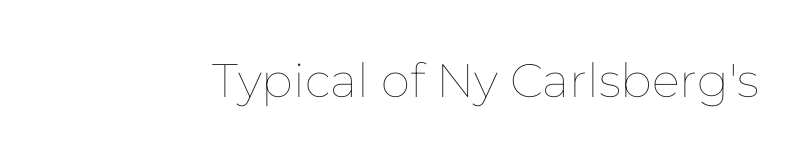
The image shows 47 px thin type, upright; set normal letter spacing, not underlined; low stroke contrast and a medium x-height.
